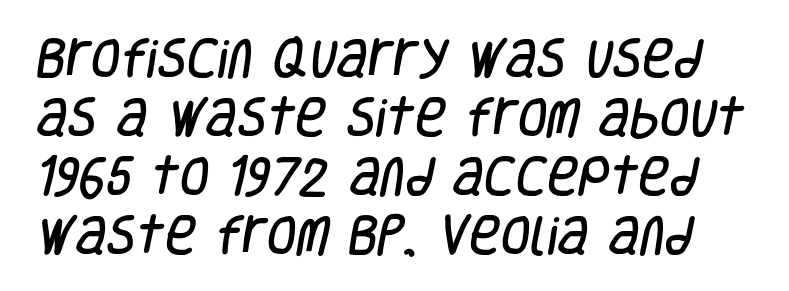
The designer went with a sans here, leaving each stem footless. Looks like regular typesetting: each glyph gets only the width it needs. A normal amount of white space separates one row of letters from the next. Here the glyphs are tracked normally, forming tight word shapes.
